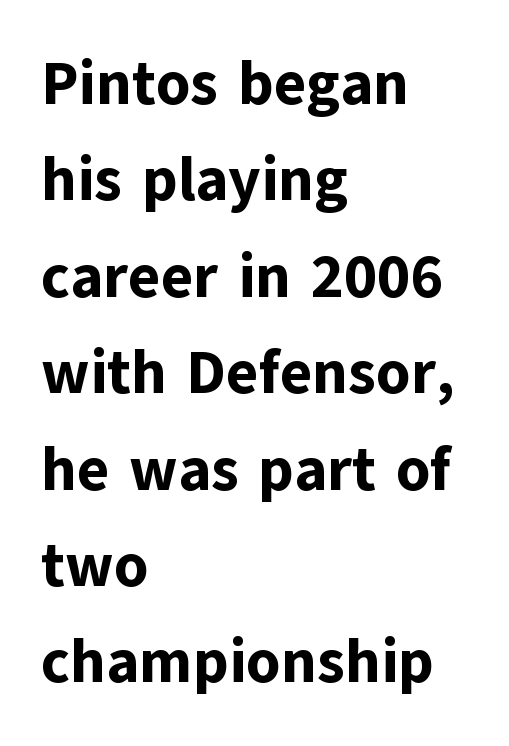
{"serif": "no", "italic": "no", "bold": "yes", "weight": "bold", "width": "normal", "stroke_contrast": "low", "x_height": "medium", "monospaced": "no", "underline": "no", "align": "left", "line_spacing": "normal", "line_spacing_ratio": 1.58, "letter_spacing": "normal", "letter_spacing_em": 0.0, "glyph_px": 61}
